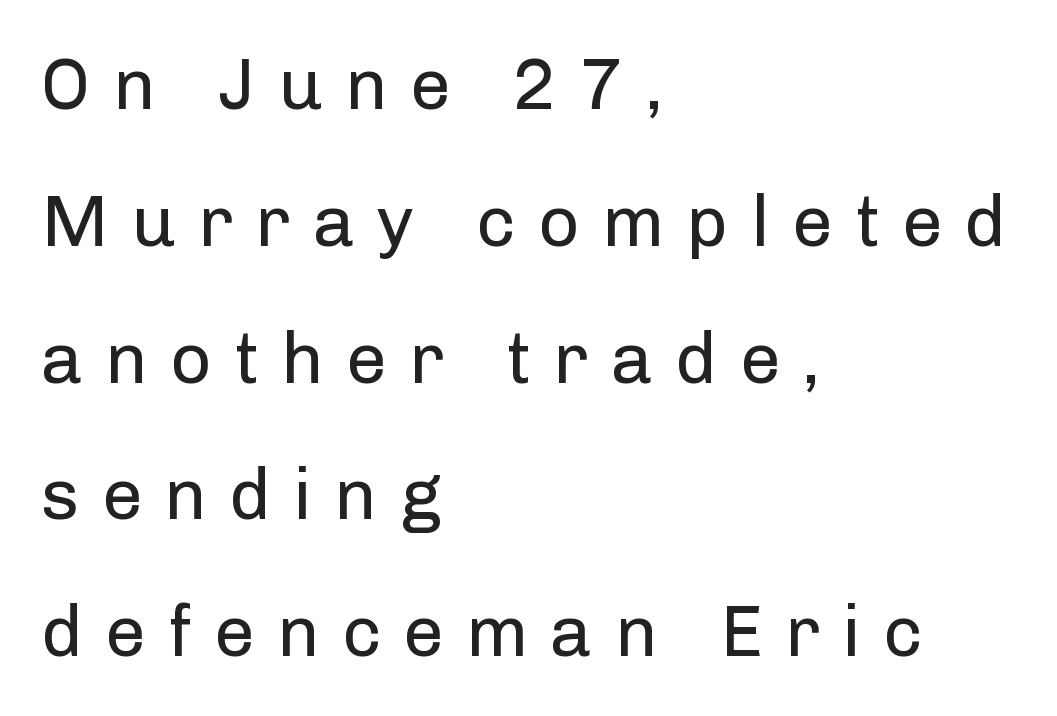
Airy leading. Is the block centered? No — it sits flush against the left margin. Look at the bottom of the vertical strokes: they stop flat, with no serifs. In terms of letterspacing, this is a distinctly airy, spread setting. Ascenders rise straight up at ninety degrees. Is this a fixed-width face? No — the glyphs have proportional, varying widths.
